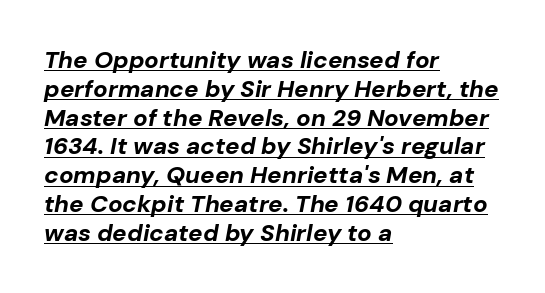
No extra tracking has been applied to these lines. The font's italic variant was chosen for this text. These lines carry a lot of weight — the face is fully bold. The rendered words wear a rule along their underside.
